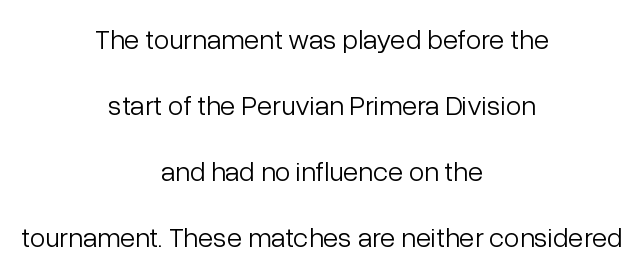
Spacing between characters is what you'd get straight out of the box. You can tell from the bare stems that sans-serif type was used. The words here are not underlined. Teacher's note: observe the equal gaps on both sides — that is centered alignment. Loosely led — the rows are spread out.
